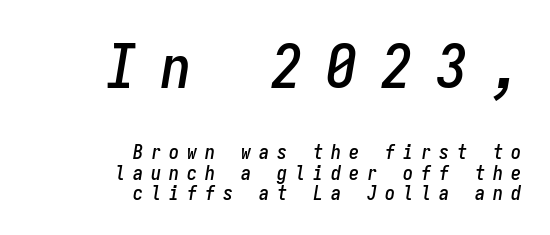
Does the lettering tilt? It does — this is italic. The rendering inserts visible extra space after every character. This sample is right-justified, so line beginnings fall wherever the words allow. Descenders are the only things crossing below the line.
